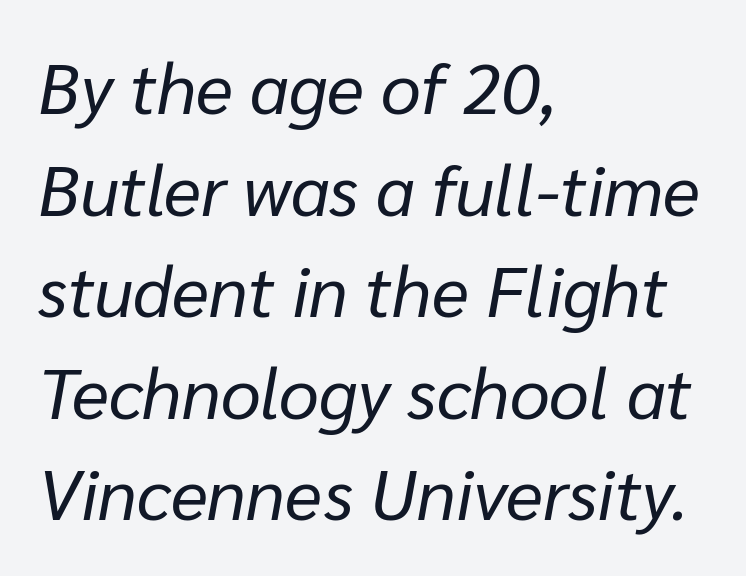
{"italic": "yes", "lean": "right", "slant_degrees": 10, "bold": "no", "weight": "regular", "width": "normal", "stroke_contrast": "low", "x_height": "medium", "monospaced": "no", "underline": "no", "align": "left", "line_spacing": "normal", "line_spacing_ratio": 1.43, "letter_spacing": "normal", "letter_spacing_em": 0.0, "glyph_px": 71}
